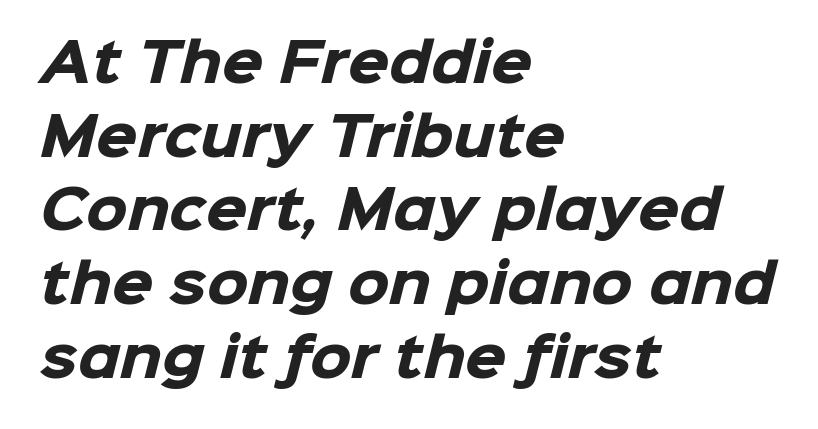
{"serif": "no", "bold": "yes", "weight": "heavy", "width": "normal", "stroke_contrast": "low", "x_height": "medium", "monospaced": "no", "underline": "no", "align": "left", "line_spacing": "normal", "line_spacing_ratio": 1.39, "letter_spacing": "normal", "letter_spacing_em": 0.0, "glyph_px": 53}
